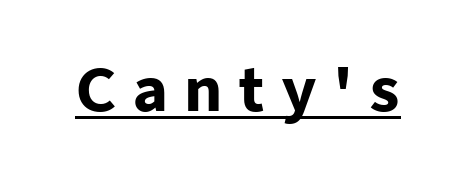
{"serif": "no", "italic": "no", "bold": "yes", "weight": "heavy", "width": "normal", "stroke_contrast": "low", "x_height": "medium", "monospaced": "no", "underline": "yes", "letter_spacing": "wide", "letter_spacing_em": 0.27, "glyph_px": 59}
